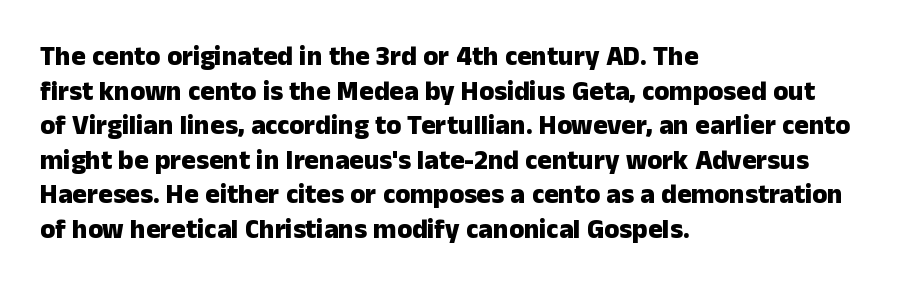
{"italic": "no", "bold": "yes", "underline": "no", "align": "left", "line_spacing": "normal", "line_spacing_ratio": 1.28, "letter_spacing": "normal", "letter_spacing_em": 0.0, "glyph_px": 27}
